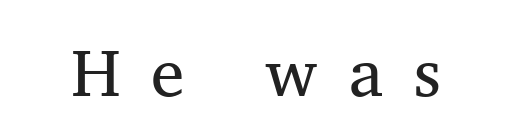
{"serif": "yes", "bold": "no", "weight": "regular", "width": "normal", "stroke_contrast": "medium", "x_height": "medium", "monospaced": "no", "underline": "no", "letter_spacing": "wide", "letter_spacing_em": 0.46, "glyph_px": 67}
